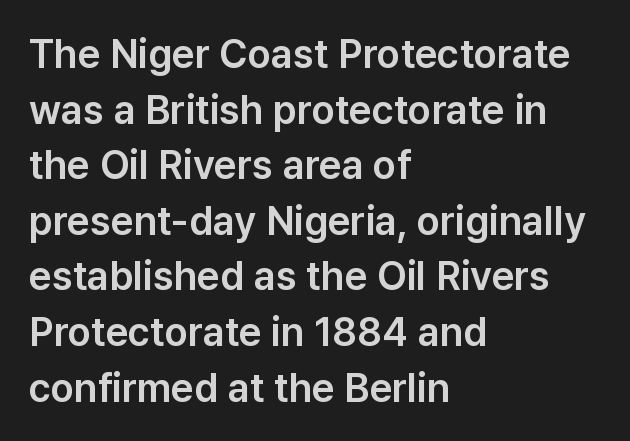
Q: Is the text italic (slanted)? A: No, it is upright.
Q: Is the typeface a serif or a sans-serif typeface? A: Sans-serif.
Q: Is the text underlined? A: No.
Q: How is the paragraph aligned? A: Left-aligned.
Q: Is the spacing between letters normal or unusually wide? A: Normal.
Q: Is the spacing between lines tight, normal or loose? A: Normal.
Q: Width (condensed, normal, or wide)? A: Normal.
Q: Stroke contrast? A: Low.
Q: x-height? A: Medium.
Q: Monospaced? A: No.
